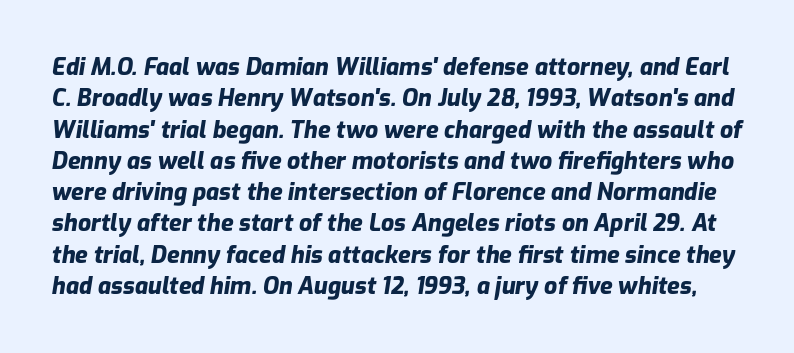
These lines carry a lot of weight — the face is fully bold. The passage shown stacks its lines at a standard gap. What stands out about the letter spacing? Nothing — it is the standard amount. The baseline area is clear.
